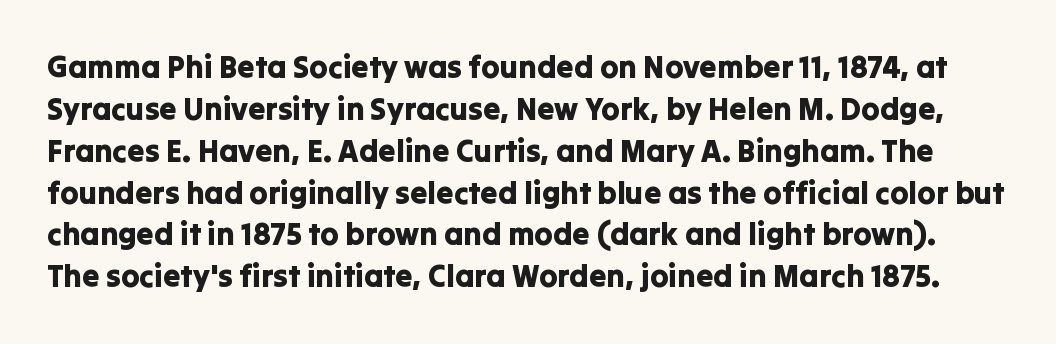
The letters sit at their default tracking, neither squeezed nor spread. Whoever set this chose a conventional vertical rhythm. Vertical strokes here are truly vertical. The passage shown is typeset with a sans-serif family.
